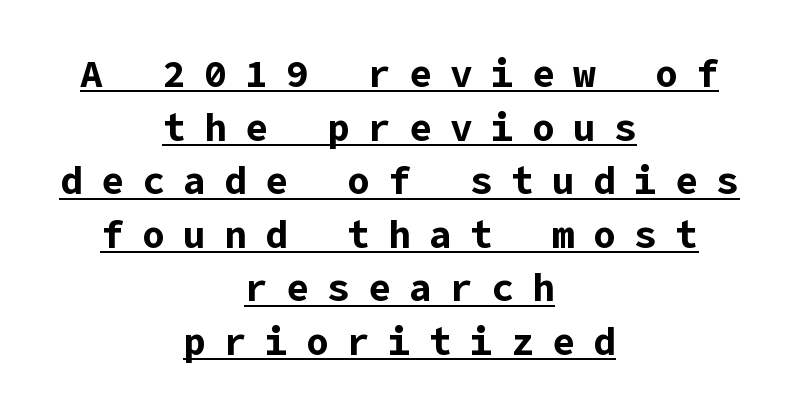
Q: Is the text bold? A: Yes.
Q: Is the text italic (slanted)? A: No, it is upright.
Q: Is the typeface a serif or a sans-serif typeface? A: Sans-serif.
Q: Is the text underlined? A: Yes.
Q: How is the paragraph aligned? A: Centered.
Q: Is the spacing between letters normal or unusually wide? A: Unusually wide.
Q: Is the spacing between lines tight, normal or loose? A: Normal.
Q: Width (condensed, normal, or wide)? A: Normal.
Q: Stroke contrast? A: Low.
Q: x-height? A: Medium.
